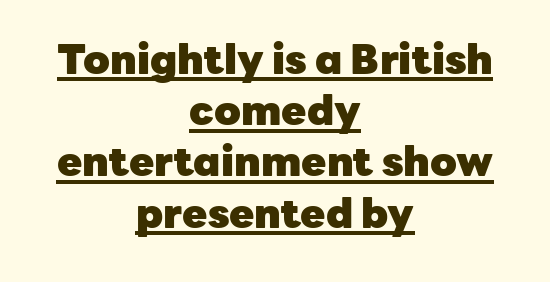
{"serif": "no", "italic": "no", "bold": "yes", "weight": "heavy", "width": "normal", "stroke_contrast": "low", "x_height": "medium", "monospaced": "no", "underline": "yes", "align": "center", "line_spacing": "normal", "line_spacing_ratio": 1.25, "letter_spacing": "normal", "letter_spacing_em": 0.0, "glyph_px": 41}
